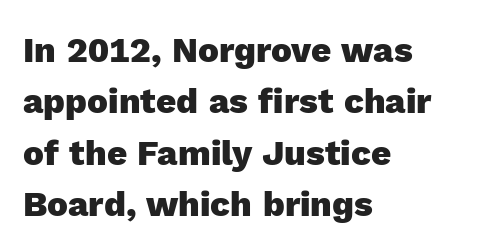
Q: Is the text bold? A: Yes.
Q: Is the text italic (slanted)? A: No, it is upright.
Q: Is the typeface a serif or a sans-serif typeface? A: Sans-serif.
Q: Is the text underlined? A: No.
Q: How is the paragraph aligned? A: Left-aligned.
Q: Is the spacing between letters normal or unusually wide? A: Normal.
Q: Is the spacing between lines tight, normal or loose? A: Normal.
Q: Width (condensed, normal, or wide)? A: Normal.
Q: x-height? A: Medium.
Q: Monospaced? A: No.
